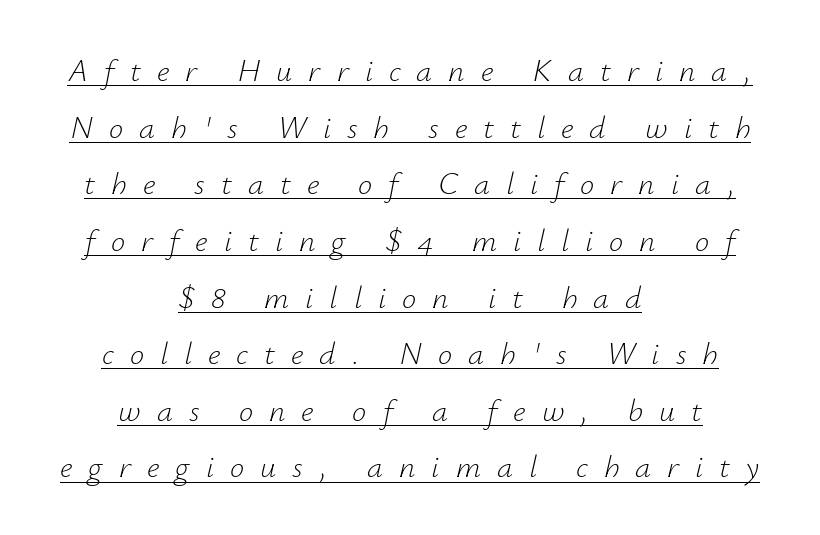
{"italic": "yes", "lean": "right", "slant_degrees": 12, "bold": "no", "weight": "light", "width": "normal", "stroke_contrast": "low", "x_height": "small", "monospaced": "no", "underline": "yes", "align": "center", "line_spacing_ratio": 1.77, "letter_spacing": "wide", "letter_spacing_em": 0.5, "glyph_px": 32}
